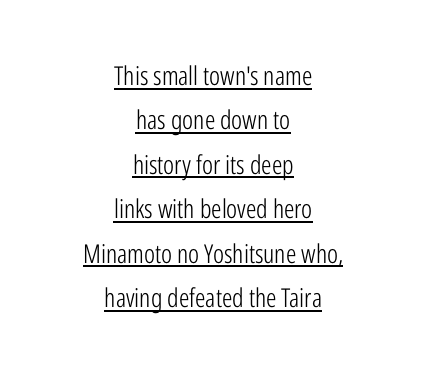
The image shows 26 px text type, upright; set centered, line spacing 1.71x, normal letter spacing, underlined.
